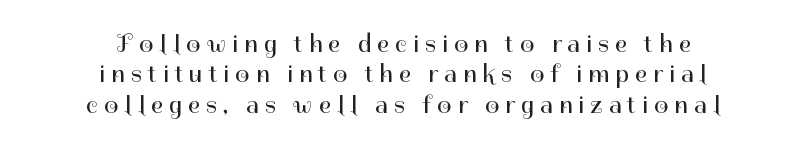
The image shows 25 px text type, upright; set centered, line spacing 1.22x, unusually wide letter spacing (+0.25 em), not underlined.
